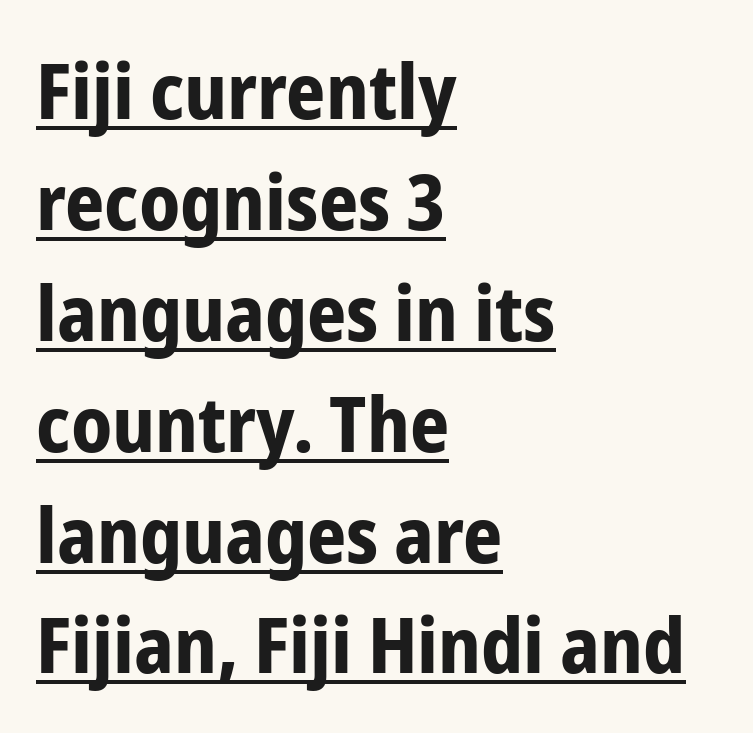
Q: Is the text bold? A: Yes.
Q: Is the text italic (slanted)? A: No, it is upright.
Q: Is the typeface a serif or a sans-serif typeface? A: Sans-serif.
Q: Is the text underlined? A: Yes.
Q: How is the paragraph aligned? A: Left-aligned.
Q: Is the spacing between letters normal or unusually wide? A: Normal.
Q: Is the spacing between lines tight, normal or loose? A: Normal.
Q: Width (condensed, normal, or wide)? A: Condensed.
Q: Stroke contrast? A: Low.
Q: x-height? A: Medium.
Q: Monospaced? A: No.
